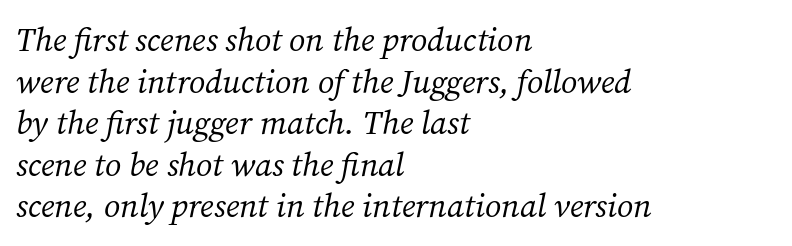
The image shows 33 px regular-weight serif type, italic (leaning right); set left-aligned, normal line spacing (1.26x), normal letter spacing, not underlined; medium stroke contrast and a medium x-height.
